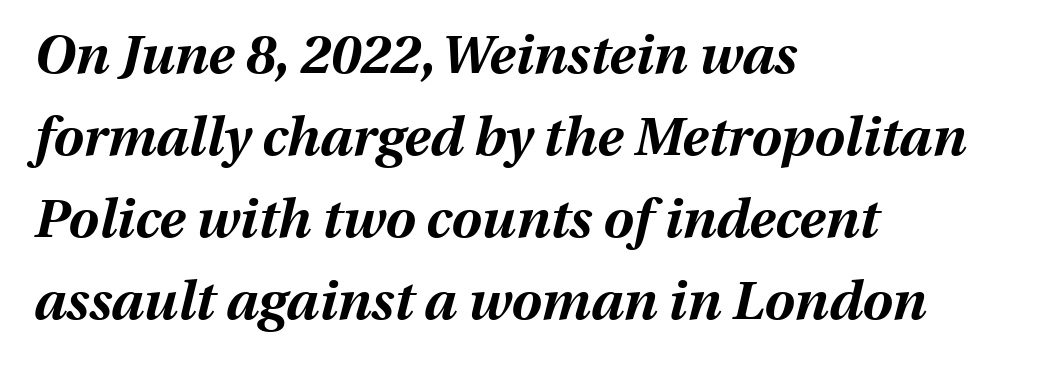
Q: Is the text bold? A: Yes.
Q: Is the text italic (slanted)? A: Yes, it leans right by about 13 degrees.
Q: Is the text underlined? A: No.
Q: How is the paragraph aligned? A: Left-aligned.
Q: Is the spacing between letters normal or unusually wide? A: Normal.
Q: Is the spacing between lines tight, normal or loose? A: Normal.
Q: Width (condensed, normal, or wide)? A: Normal.
Q: Stroke contrast? A: Medium.
Q: x-height? A: Medium.
Q: Monospaced? A: No.
